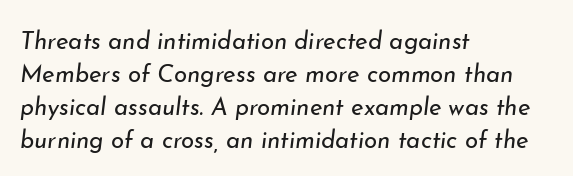
{"italic": "yes", "lean": "right", "slant_degrees": 7, "bold": "no", "underline": "no", "align": "left", "line_spacing": "normal", "line_spacing_ratio": 1.37, "letter_spacing": "normal", "letter_spacing_em": 0.0, "glyph_px": 24}
